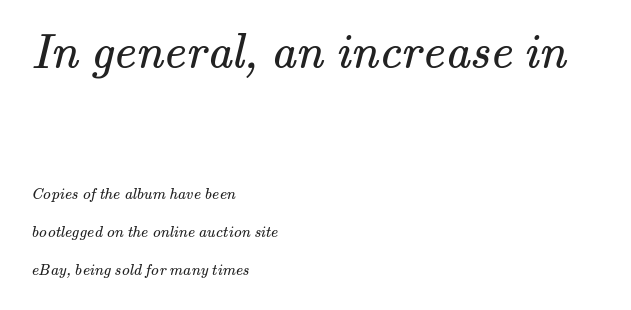
The image shows 49 px regular-weight serif type; set left-aligned, loose line spacing (2.38x), normal letter spacing, not underlined; the first (top) block is 3.06x larger; medium stroke contrast and a small x-height.
